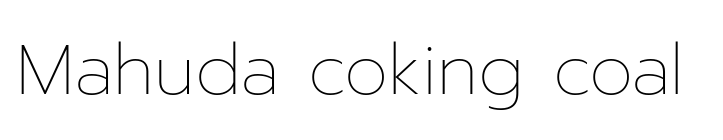
The image shows 71 px thin type, upright; set normal letter spacing, not underlined; low stroke contrast and a medium x-height.
